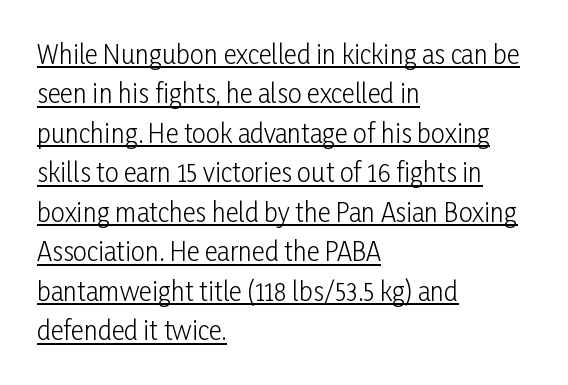
Q: Is the text bold? A: No.
Q: Is the text italic (slanted)? A: No, it is upright.
Q: Is the text underlined? A: Yes.
Q: How is the paragraph aligned? A: Left-aligned.
Q: Is the spacing between letters normal or unusually wide? A: Normal.
Q: Is the spacing between lines tight, normal or loose? A: Normal.
